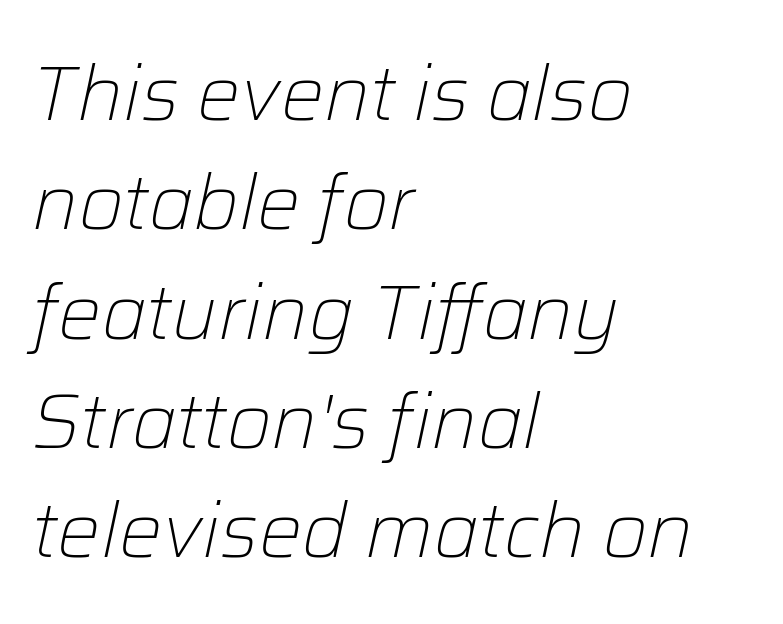
{"italic": "yes", "lean": "right", "slant_degrees": 12, "bold": "no", "weight": "light", "width": "normal", "stroke_contrast": "low", "x_height": "medium", "monospaced": "no", "underline": "no", "align": "left", "line_spacing": "normal", "line_spacing_ratio": 1.42, "letter_spacing": "normal", "letter_spacing_em": 0.0, "glyph_px": 77}
